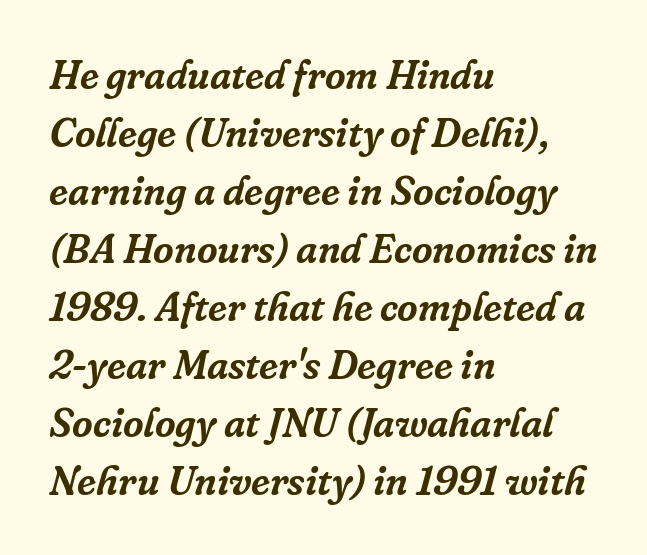
Q: Is the text italic (slanted)? A: Yes, it leans right by about 16 degrees.
Q: Is the typeface a serif or a sans-serif typeface? A: Serif.
Q: Is the text underlined? A: No.
Q: How is the paragraph aligned? A: Left-aligned.
Q: Is the spacing between letters normal or unusually wide? A: Normal.
Q: Is the spacing between lines tight, normal or loose? A: Normal.
Q: Width (condensed, normal, or wide)? A: Normal.
Q: Stroke contrast? A: Low.
Q: x-height? A: Medium.
Q: Monospaced? A: No.
